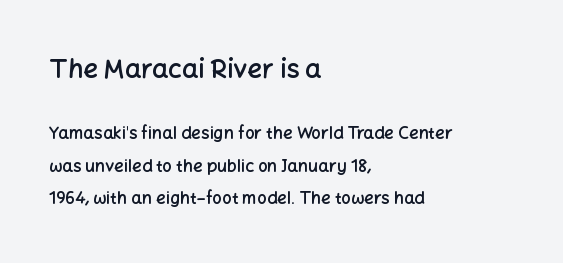
The image shows 26 px text type, upright; set left-aligned, loose line spacing (1.91x), normal letter spacing, not underlined; the first (top) block is 1.53x larger.
